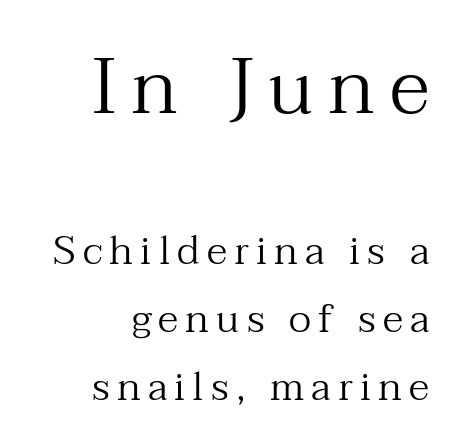
{"serif": "yes", "italic": "no", "bold": "no", "weight": "regular", "width": "normal", "stroke_contrast": "medium", "x_height": "medium", "monospaced": "no", "underline": "no", "align": "right", "line_spacing": "normal", "line_spacing_ratio": 1.7, "larger_block": "first", "size_ratio": 1.98, "glyph_px": 79}
